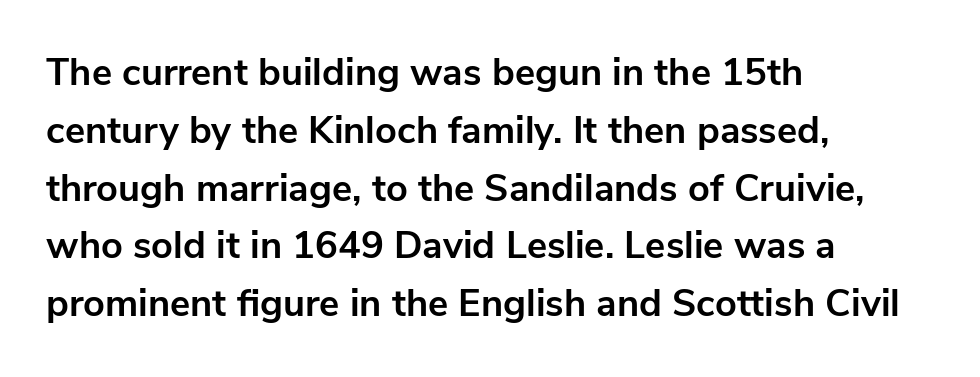
Alignment: flush left. Rule under the text: the space is simply empty. In terms of weight, the rendering is a true, heavy bold. Character widths vary here, with narrow letters taking less room than wide ones. Quick note: interline space is typical. Is there any slant? The stems are plumb.
